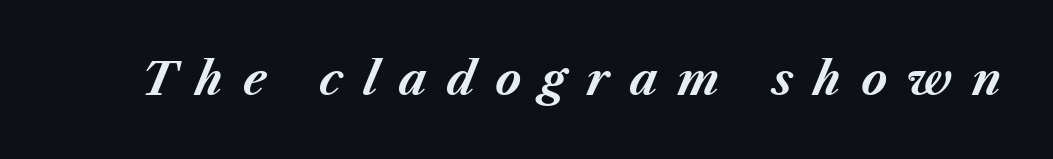
The image shows 44 px bold type, italic (leaning right); set unusually wide letter spacing (+0.45 em), not underlined; medium stroke contrast and a medium x-height.
